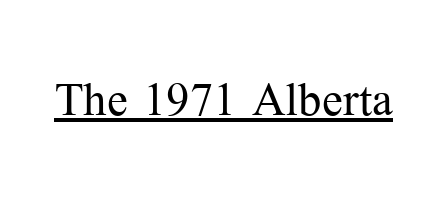
{"serif": "yes", "italic": "no", "bold": "no", "weight": "light", "width": "normal", "stroke_contrast": "medium", "x_height": "medium", "monospaced": "no", "underline": "yes", "letter_spacing": "normal", "letter_spacing_em": 0.0, "glyph_px": 62}
